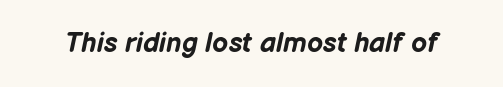
The image shows 28 px bold type, italic (leaning right); set normal letter spacing, not underlined; low stroke contrast and a medium x-height.
